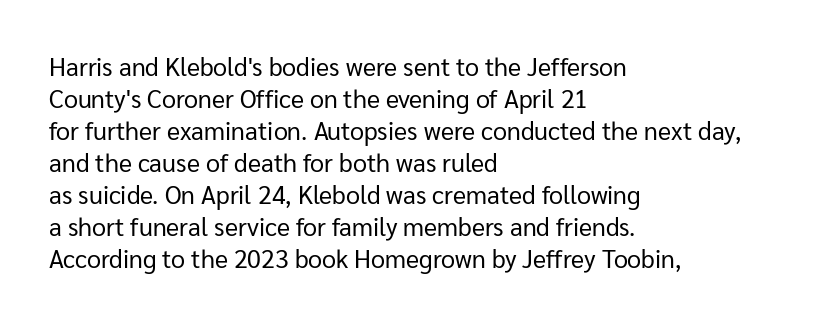
The image shows 25 px text type, upright; set left-aligned, normal line spacing (1.28x), normal letter spacing, not underlined.
